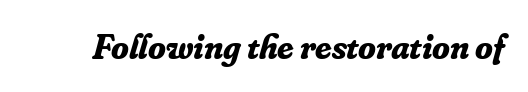
{"serif": "yes", "italic": "yes", "lean": "right", "slant_degrees": 16, "bold": "yes", "weight": "bold", "width": "normal", "stroke_contrast": "low", "x_height": "small", "monospaced": "no", "underline": "no", "letter_spacing": "normal", "letter_spacing_em": 0.0, "glyph_px": 36}
